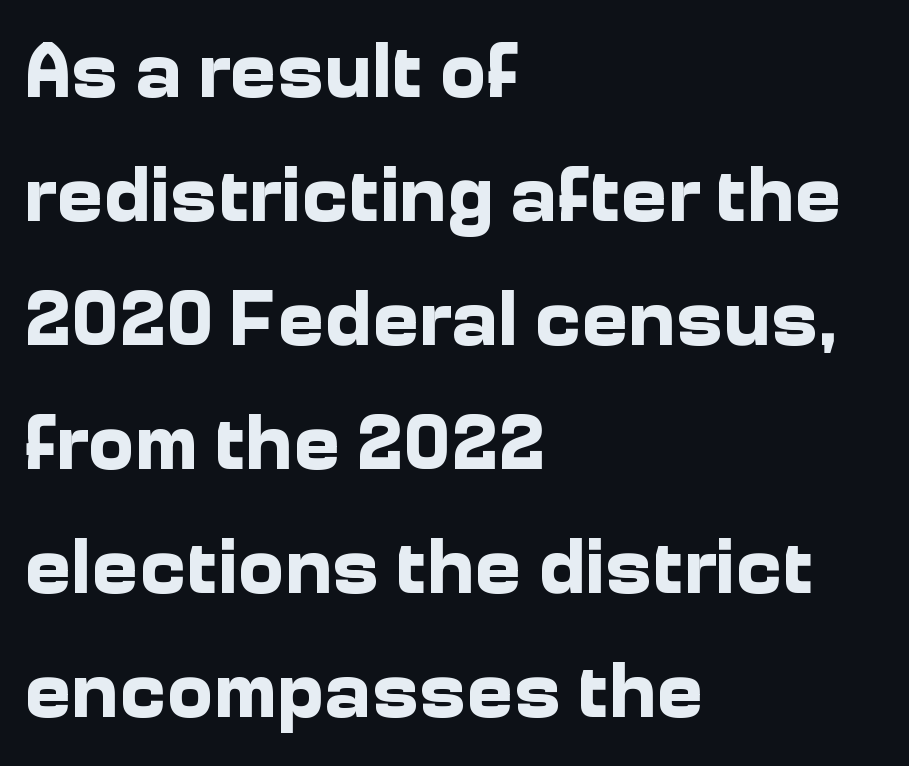
Students, this is bold: see how much ink each stroke carries. Short note: letters normally spaced. The rendering uses natural spacing where letterforms have individual widths. In terms of leading, this rendering sits right in the middle. The font family rendered here belongs to the sans-serif group. The typography opts for an upright posture over an oblique one.
